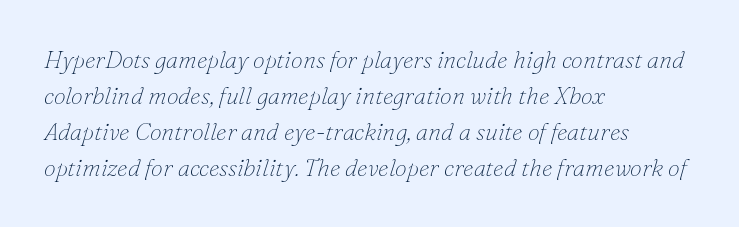
The words here are not underlined. Summary of weight: not heavy and not bold. Does extra space separate the letters? No, they use regular spacing. Posture: slanted. The lines sit at an ordinary, default distance from one another. Is the block centered? No — it sits flush against the left margin.
